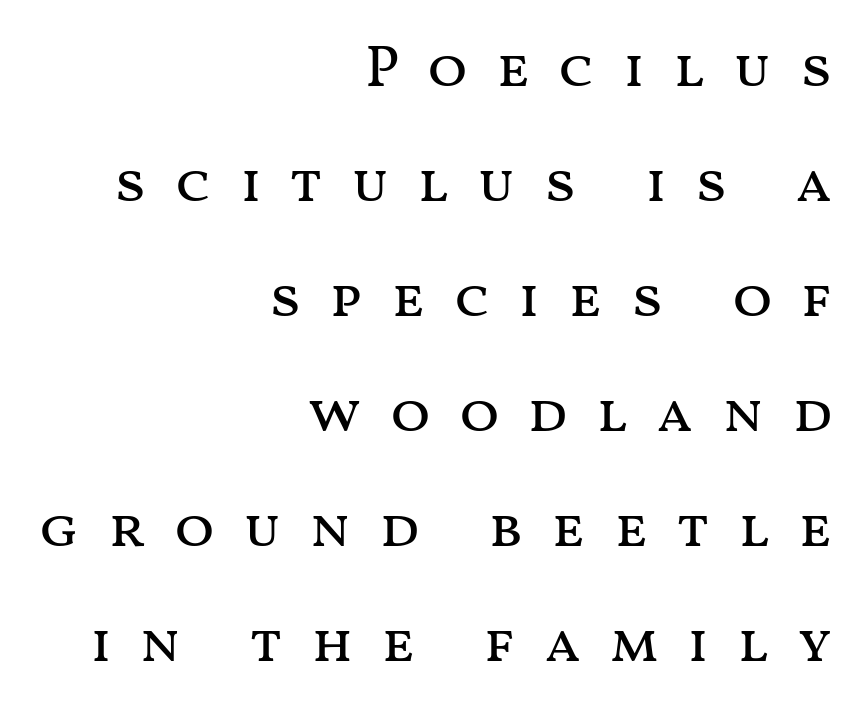
{"italic": "no", "bold": "no", "weight": "regular", "width": "wide", "stroke_contrast": "medium", "x_height": "medium", "monospaced": "no", "underline": "no", "align": "right", "line_spacing": "loose", "line_spacing_ratio": 1.95, "letter_spacing": "wide", "letter_spacing_em": 0.47, "glyph_px": 59}
